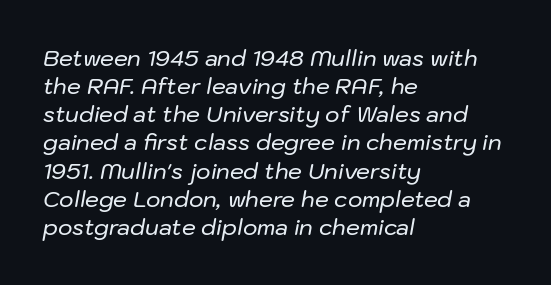
{"italic": "yes", "lean": "right", "slant_degrees": 10, "underline": "no", "align": "left", "line_spacing": "normal", "line_spacing_ratio": 1.28, "letter_spacing": "normal", "letter_spacing_em": 0.0, "glyph_px": 22}
